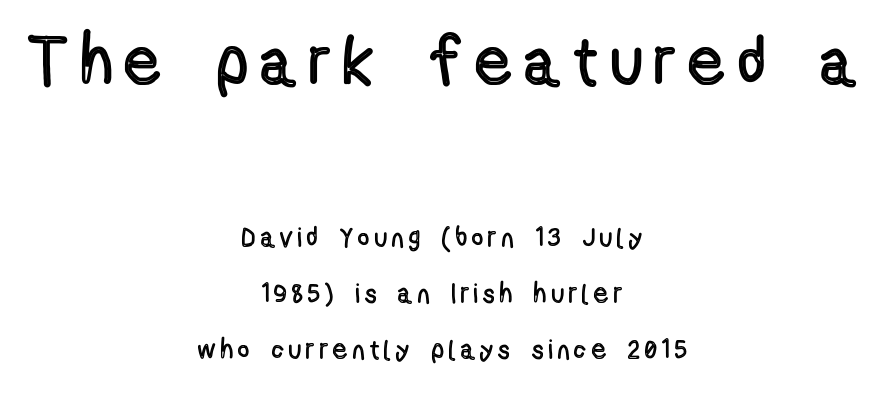
Students, note that the glyphs here are deliberately spaced far apart. Nobody drew a line under any word here. Think of a printed novel: that variable character pitch is what you see here. Between these two stacked blocks, the higher one wins on size. Regarding leading, the lines here are spaced well apart. You can tell it's not italic because the verticals are truly vertical.
